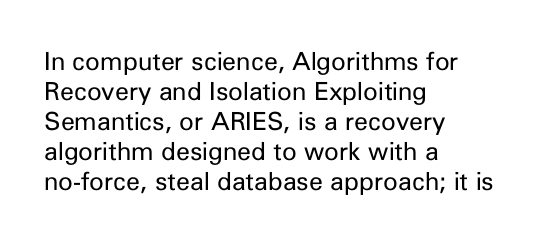
The image shows 25 px text type, upright; set left-aligned, line spacing 1.2x, normal letter spacing, not underlined.
